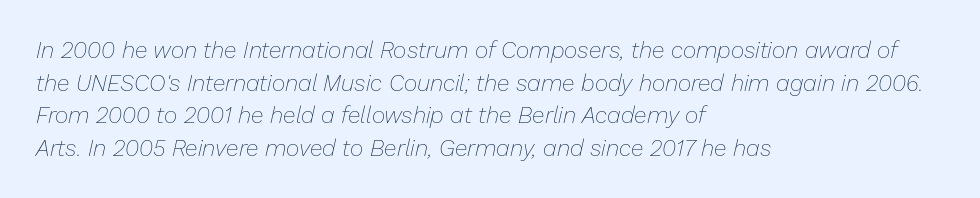
Q: Is the text bold? A: No.
Q: Is the text italic (slanted)? A: Yes, it leans right by about 13 degrees.
Q: Is the text underlined? A: No.
Q: How is the paragraph aligned? A: Left-aligned.
Q: Is the spacing between letters normal or unusually wide? A: Normal.
Q: Is the spacing between lines tight, normal or loose? A: Normal.
